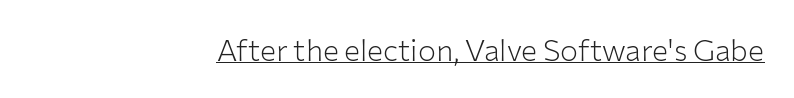
This sample has the flowing, uneven cadence of proportional lettering. Stroke mass is kept to a normal reading level or below. Short note: letters normally spaced. Layout note: lines flush right. The characters display no serif detailing; their extremities are plain. A rule runs beneath these lines of type.
